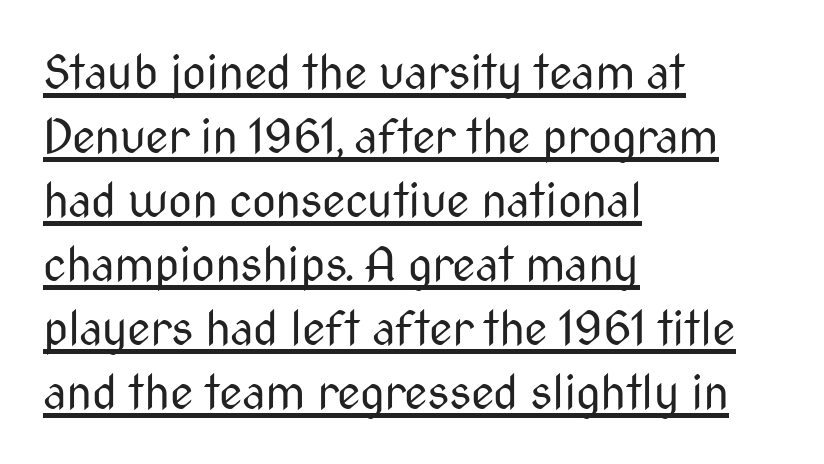
{"serif": "no", "italic": "no", "bold": "no", "weight": "regular", "width": "condensed", "stroke_contrast": "medium", "x_height": "medium", "monospaced": "no", "underline": "yes", "align": "left", "line_spacing": "normal", "line_spacing_ratio": 1.36, "letter_spacing": "normal", "letter_spacing_em": 0.0, "glyph_px": 47}
